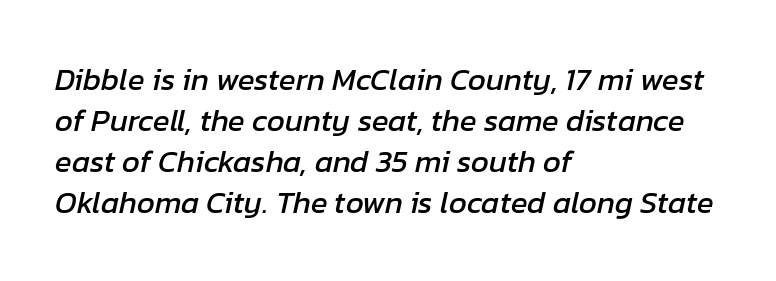
Q: Is the text italic (slanted)? A: Yes, it leans right by about 12 degrees.
Q: Is the text underlined? A: No.
Q: How is the paragraph aligned? A: Left-aligned.
Q: Is the spacing between letters normal or unusually wide? A: Normal.
Q: Is the spacing between lines tight, normal or loose? A: Normal.
Q: Width (condensed, normal, or wide)? A: Normal.
Q: Stroke contrast? A: Low.
Q: x-height? A: Medium.
Q: Monospaced? A: No.
